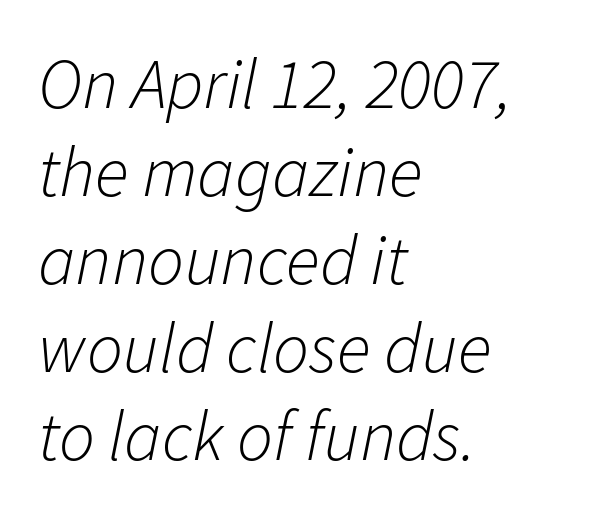
Q: Is the text bold? A: No.
Q: Is the text italic (slanted)? A: Yes, it leans right by about 11 degrees.
Q: Is the text underlined? A: No.
Q: How is the paragraph aligned? A: Left-aligned.
Q: Is the spacing between letters normal or unusually wide? A: Normal.
Q: Width (condensed, normal, or wide)? A: Normal.
Q: Stroke contrast? A: Low.
Q: x-height? A: Medium.
Q: Monospaced? A: No.
